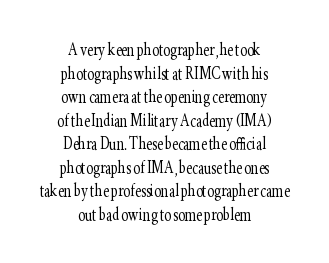
{"italic": "no", "bold": "no", "underline": "no", "align": "center", "line_spacing": "tight", "line_spacing_ratio": 1.12, "letter_spacing": "normal", "letter_spacing_em": 0.0, "glyph_px": 21}
